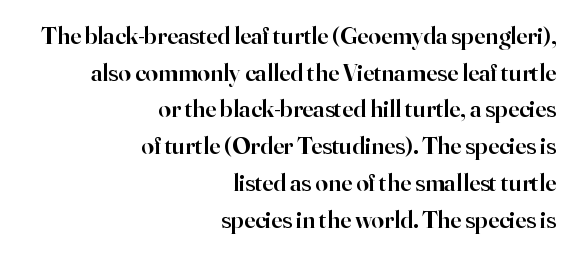
Notice how the stems are strictly vertical — no italics here. Notice how descenders clear the ascenders below comfortably — that's standard leading. Nobody touched the tracking dial on this one. Firm but not heavy-handed strokes: this text is semibold.
